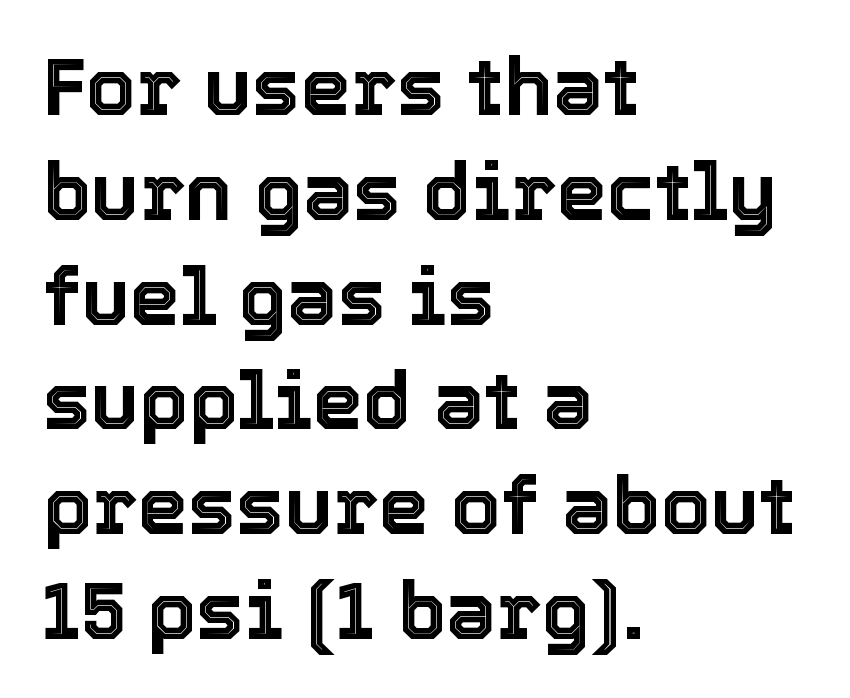
{"italic": "no", "width": "normal", "x_height": "medium", "monospaced": "no", "underline": "no", "align": "left", "line_spacing": "normal", "line_spacing_ratio": 1.31, "letter_spacing": "normal", "letter_spacing_em": 0.0, "glyph_px": 80}
